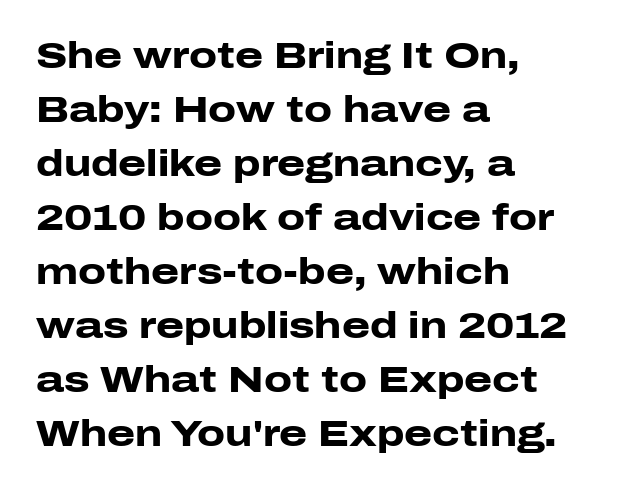
Q: Is the text bold? A: Yes.
Q: Is the text italic (slanted)? A: No, it is upright.
Q: Is the typeface a serif or a sans-serif typeface? A: Sans-serif.
Q: Is the text underlined? A: No.
Q: How is the paragraph aligned? A: Left-aligned.
Q: Is the spacing between letters normal or unusually wide? A: Normal.
Q: Is the spacing between lines tight, normal or loose? A: Normal.
Q: Width (condensed, normal, or wide)? A: Wide.
Q: Stroke contrast? A: Low.
Q: x-height? A: Medium.
Q: Monospaced? A: No.
